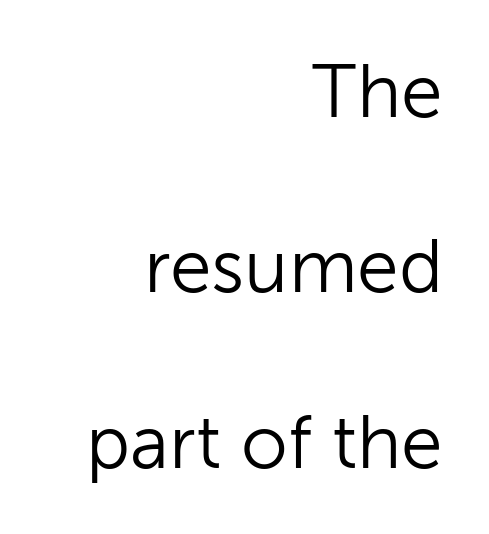
The image shows 75 px light sans-serif type, upright; set right-aligned, loose line spacing (2.34x), normal letter spacing, not underlined; low stroke contrast and a medium x-height.
